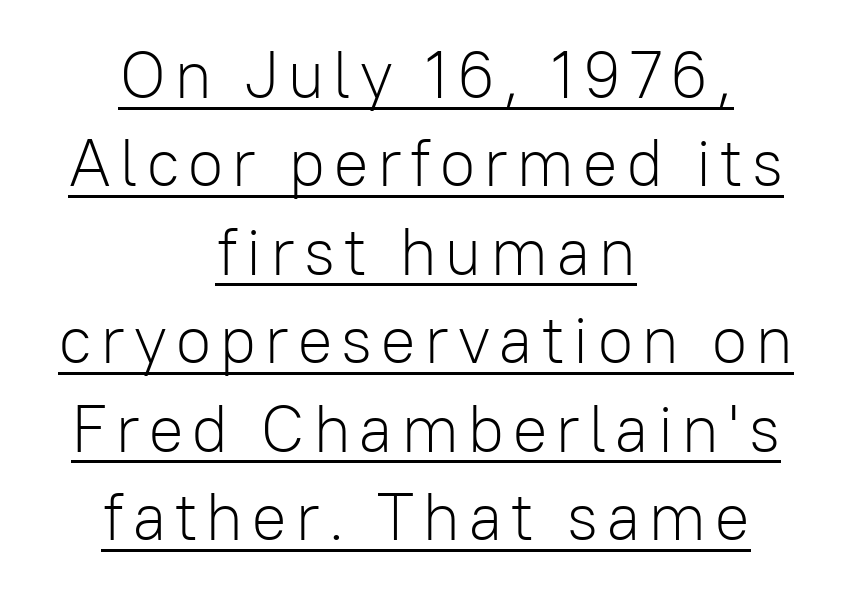
The image shows 67 px light sans-serif type, upright; set centered, normal line spacing (1.32x), underlined; low stroke contrast and a medium x-height.
